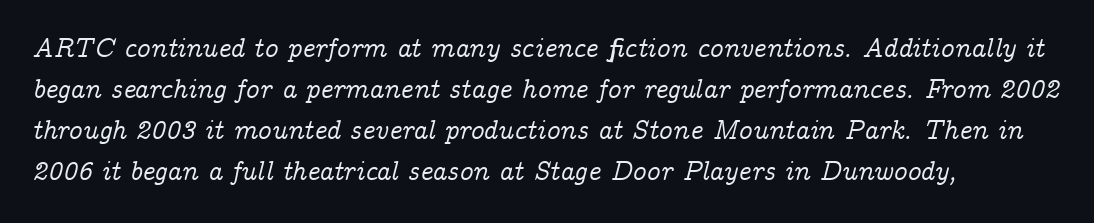
Compared with a centered layout, this one pins lines to the left instead. An italicized treatment has been applied to the whole sample. Look at the tracking — it's just the regular setting, nothing added. Glance below the letters and you will spot only blank space. This sample keeps an unexceptional amount of space between lines.
